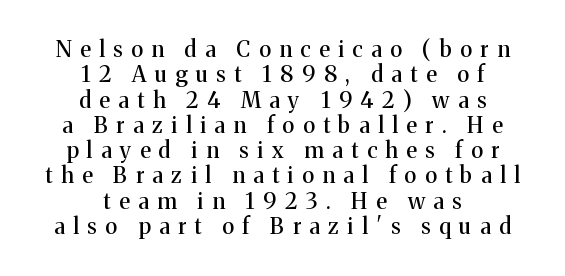
{"italic": "no", "underline": "no", "align": "center", "line_spacing": "tight", "line_spacing_ratio": 1.15, "letter_spacing": "wide", "letter_spacing_em": 0.39, "glyph_px": 22}
